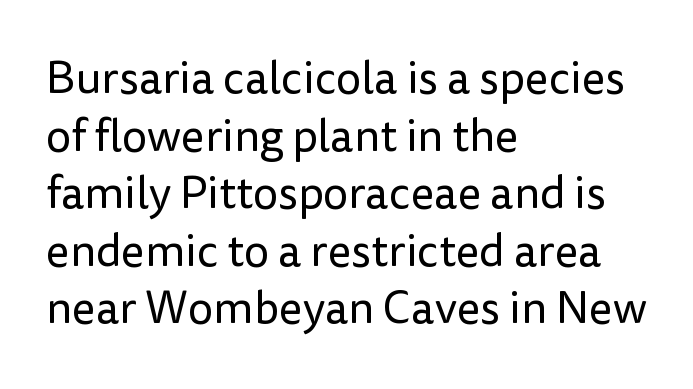
Tall strokes in this sample are plumb rather than angled. The letterforms sit shoulder to shoulder at normal distance. The passage shown is not bold in any degree. This sample has the flowing, uneven cadence of proportional lettering.
